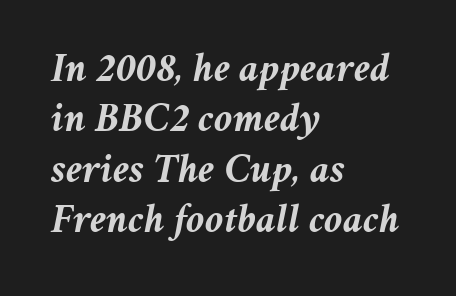
The image shows 41 px semibold type, italic (leaning right); set left-aligned, line spacing 1.23x, normal letter spacing, not underlined; medium stroke contrast and a medium x-height.
